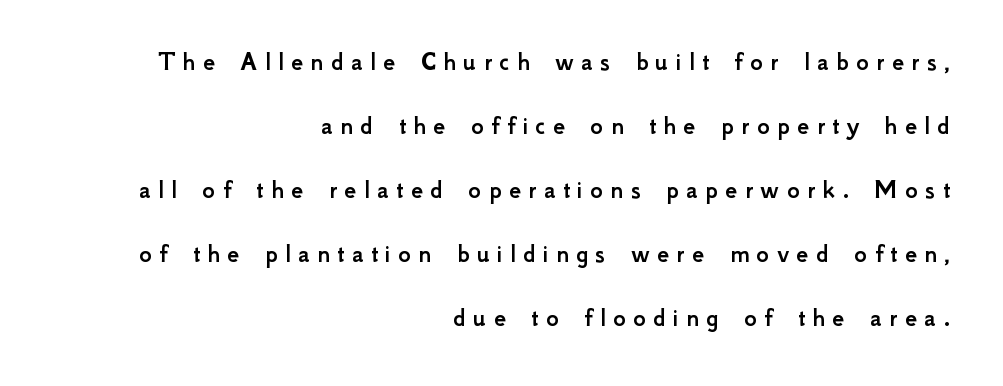
The image shows 27 px text type, upright; set right-aligned, loose line spacing (2.37x), unusually wide letter spacing (+0.27 em), not underlined.
